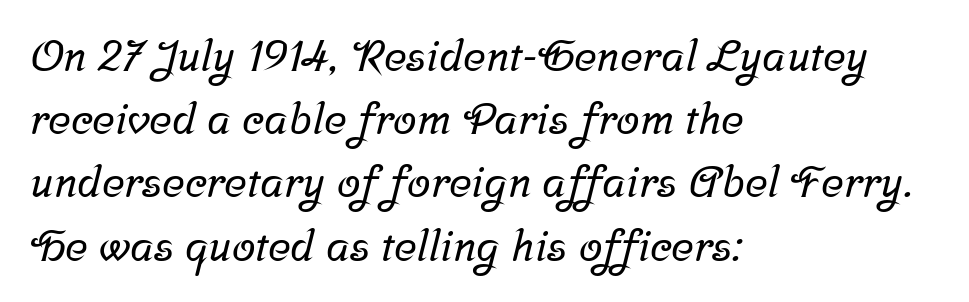
The passage shown has conventional tracking throughout. Note the varied advance widths — an 'i' is clearly narrower than an 'm'. Line starts are locked; line ends wander.
